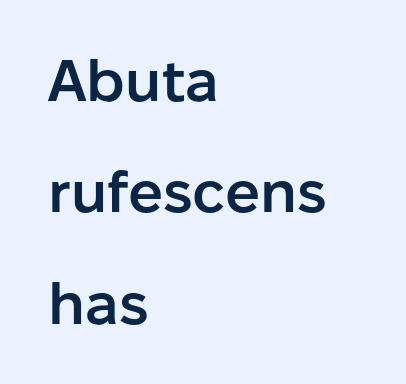
Loosely led — the rows are spread out. Is there any slant? The stems are plumb. A typesetter would label this face a sans. Each letter keeps its own natural width here, so spacing adapts to shape. The paragraph shown leans on its left margin.
